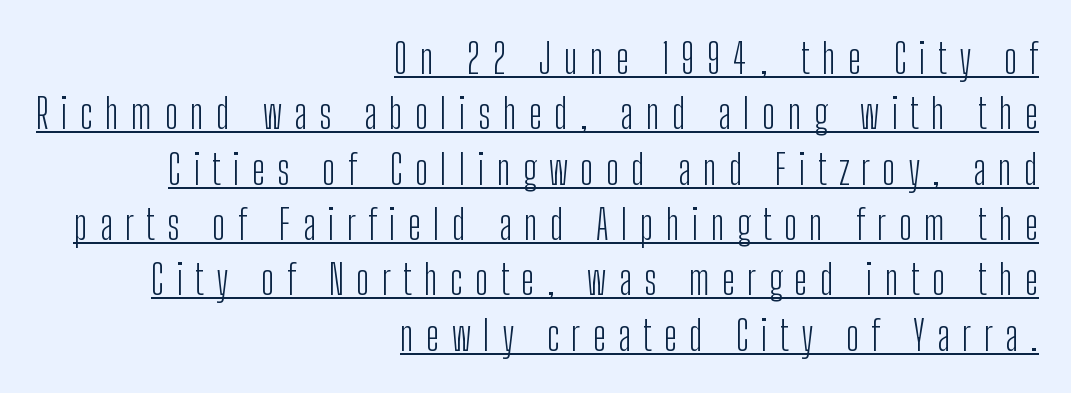
Q: Is the text bold? A: No.
Q: Is the text italic (slanted)? A: No, it is upright.
Q: Is the typeface a serif or a sans-serif typeface? A: Sans-serif.
Q: Is the text underlined? A: Yes.
Q: How is the paragraph aligned? A: Right-aligned.
Q: Is the spacing between letters normal or unusually wide? A: Unusually wide.
Q: Is the spacing between lines tight, normal or loose? A: Normal.
Q: Width (condensed, normal, or wide)? A: Condensed.
Q: Stroke contrast? A: Low.
Q: x-height? A: Medium.
Q: Monospaced? A: No.
